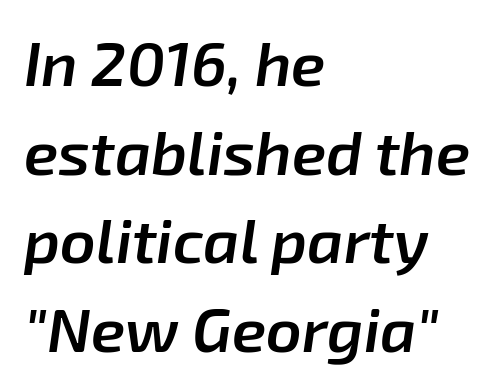
Designer's note — italics engaged. Vertically, the passage feels balanced, rows spaced as you'd expect. The face used here is proportionally spaced, like ordinary book or web type. As a designer I'd log this as weight 600, semibold.
